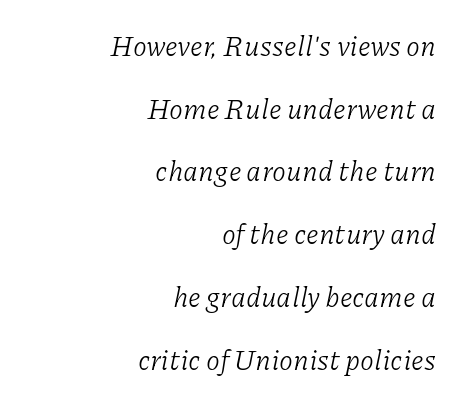
This sample has the flowing, uneven cadence of proportional lettering. Looking at the ascenders, they clearly lean. Small tapered or slab feet sit at the stroke ends, so this counts as serif. The baseline area is clear. How are the letters spaced? Ordinarily, with no added tracking.
